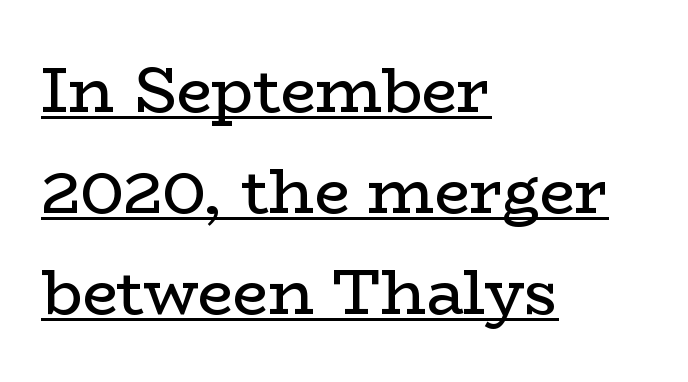
A typesetter would call this zero additional tracking. The characters display serif detailing at their extremities. Stroke thickness stays within the range of a standard reading face or lighter. Spacing verdict: proportional, widths tailored to each character. Casual observation: everything's shoved over to the left. Evenly set lines give the paragraph a standard silhouette.
